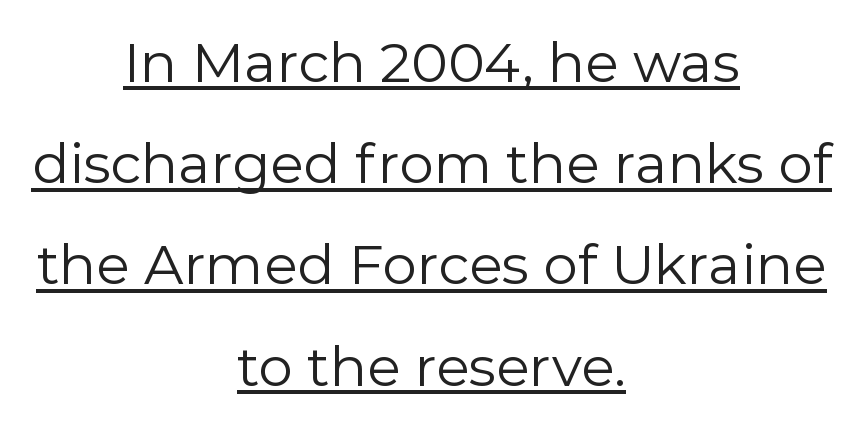
The image shows 55 px regular-weight sans-serif type, upright; set centered, line spacing 1.84x, normal letter spacing, underlined; a medium x-height.
